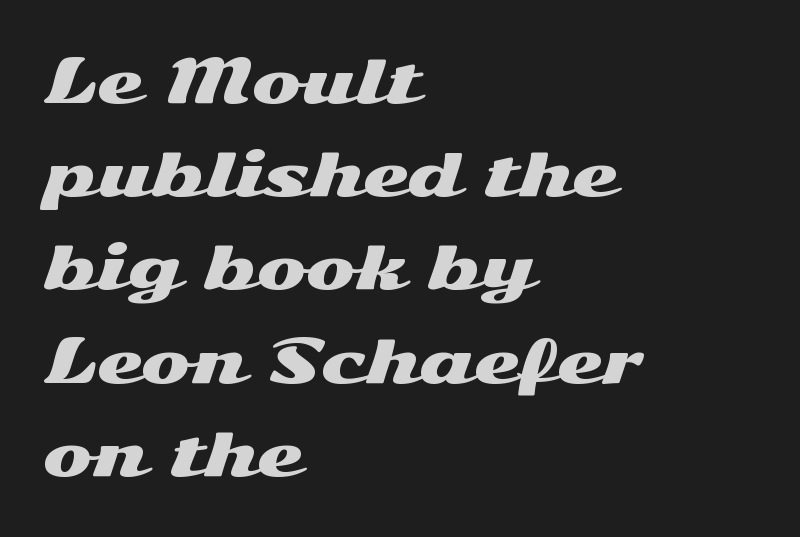
The image shows 59 px wide sans-serif type; set left-aligned, normal line spacing (1.58x), normal letter spacing, not underlined; medium stroke contrast and a medium x-height.
